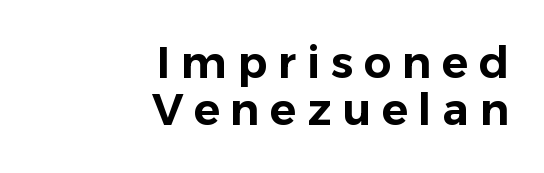
Q: Is the text italic (slanted)? A: No, it is upright.
Q: Is the typeface a serif or a sans-serif typeface? A: Sans-serif.
Q: Is the text underlined? A: No.
Q: How is the paragraph aligned? A: Right-aligned.
Q: Is the spacing between letters normal or unusually wide? A: Unusually wide.
Q: Is the spacing between lines tight, normal or loose? A: Tight.
Q: Width (condensed, normal, or wide)? A: Normal.
Q: Stroke contrast? A: Low.
Q: x-height? A: Medium.
Q: Monospaced? A: No.
